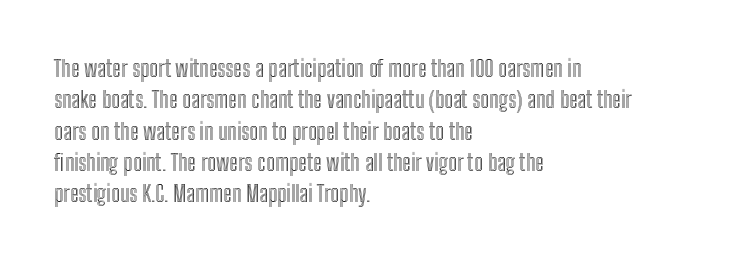
Q: Is the text italic (slanted)? A: No, it is upright.
Q: Is the text underlined? A: No.
Q: How is the paragraph aligned? A: Left-aligned.
Q: Is the spacing between letters normal or unusually wide? A: Normal.
Q: Is the spacing between lines tight, normal or loose? A: Normal.
